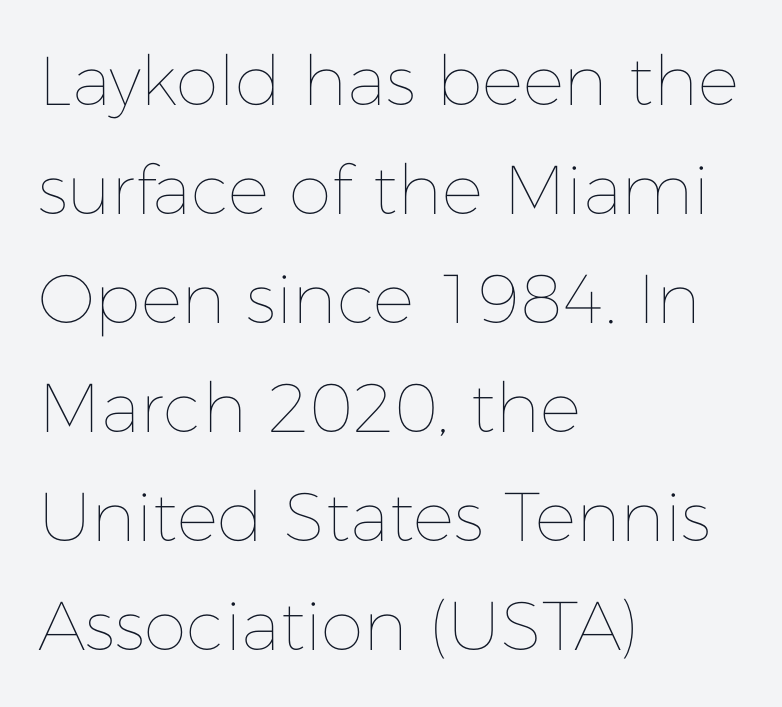
If you drew a ruler down the left edge, every line would touch it. Unmarked baselines from the first word to the last. Is this a heavy cut? Hardly; it is regular or lighter. This sample uses an upright cut, with every glyph sitting square on the baseline. Leading matches the norm, producing a regular column.
